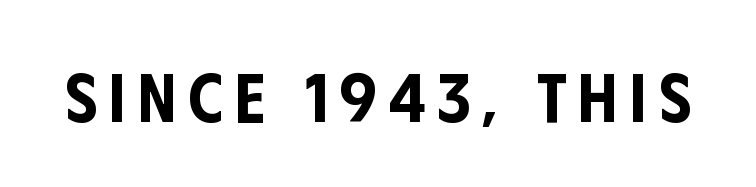
The image shows 69 px condensed sans-serif type, upright; set not underlined; low stroke contrast and a large x-height.
